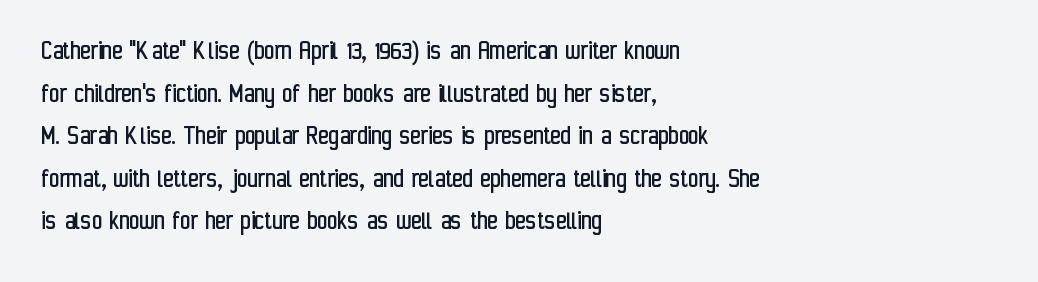
The image shows 28 px regular-weight, condensed sans-serif type, upright; set left-aligned, normal line spacing (1.52x), normal letter spacing, not underlined; low stroke contrast and a medium x-height.
